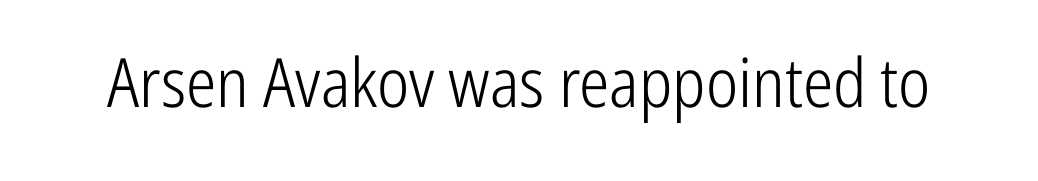
Each word holds together tightly as a unit, with standard inter-letter gaps. A roman cut, with each character standing at attention. Spacing verdict: proportional, widths tailored to each character. The zone under the glyphs is completely vacant. Stroke thickness stays within the range of a standard reading face or lighter.
